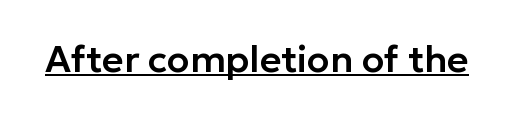
Unlike italic type, these characters show no tilt at all. You could call the tracking neutral — neither tight nor loose. Is this a fixed-width face? No — the glyphs have proportional, varying widths. Underlined type. Nothing sits at the stroke ends, so this counts as sans-serif.
